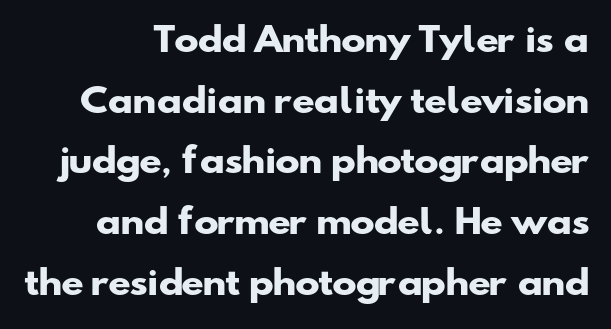
In terms of letterspacing, this is plain default setting. Weight: bold. This sample uses a sans-serif face. Underline: absent. Note the varied advance widths — an 'i' is clearly narrower than an 'm'.
